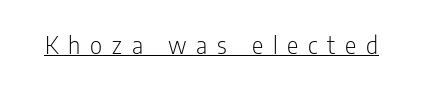
The image shows 24 px text type, upright; set unusually wide letter spacing (+0.41 em), underlined.
